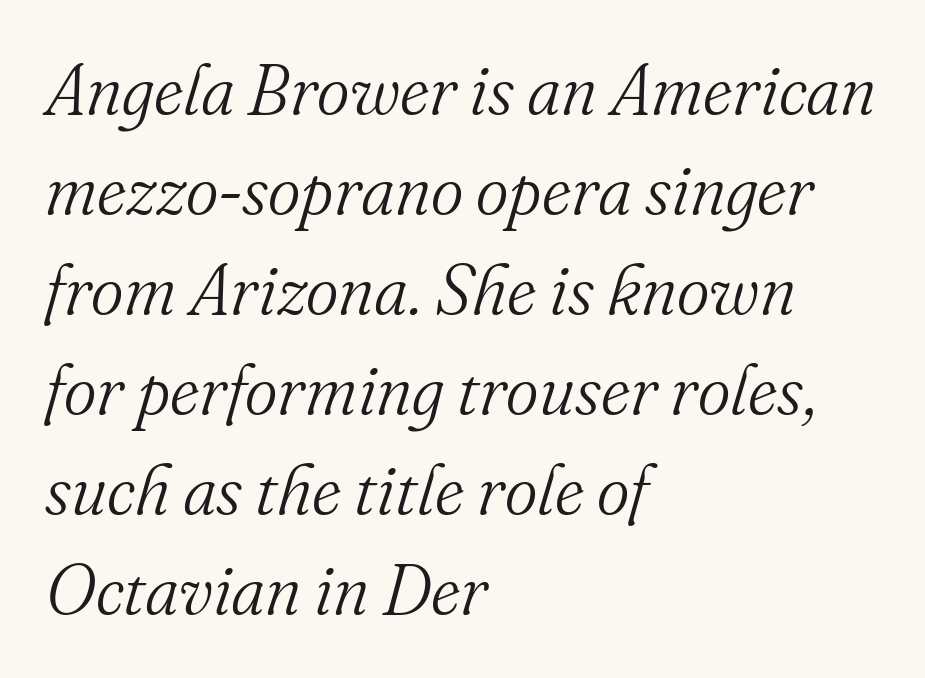
Q: Is the text bold? A: No.
Q: Is the text italic (slanted)? A: Yes, it leans right by about 16 degrees.
Q: Is the typeface a serif or a sans-serif typeface? A: Serif.
Q: Is the text underlined? A: No.
Q: How is the paragraph aligned? A: Left-aligned.
Q: Is the spacing between letters normal or unusually wide? A: Normal.
Q: Is the spacing between lines tight, normal or loose? A: Normal.
Q: Width (condensed, normal, or wide)? A: Normal.
Q: Stroke contrast? A: Medium.
Q: x-height? A: Small.
Q: Monospaced? A: No.
